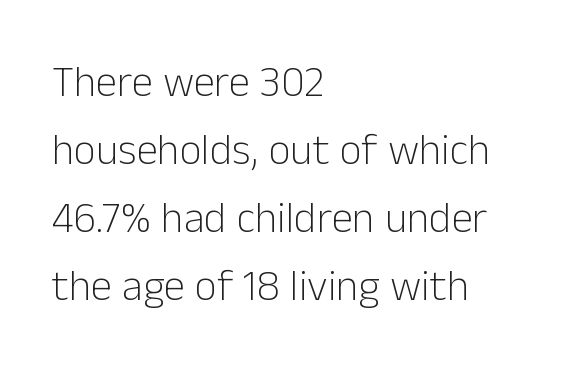
Evenly set lines give the paragraph a standard silhouette. Stroke thickness stays within the range of a standard reading face or lighter. Letters rest on an invisible, unmarked baseline. Unlike a traditional serif, this face leaves its strokes unadorned.
